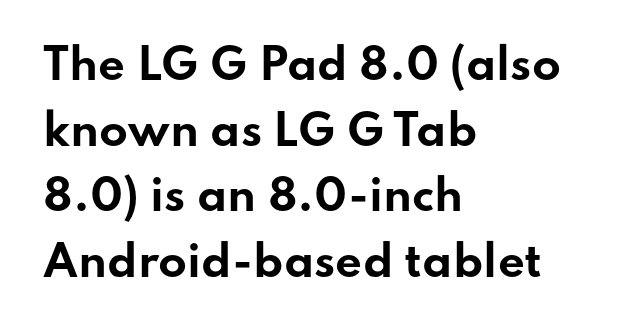
{"serif": "no", "italic": "no", "bold": "yes", "weight": "bold", "width": "wide", "stroke_contrast": "low", "x_height": "small", "monospaced": "no", "underline": "no", "align": "left", "line_spacing": "normal", "line_spacing_ratio": 1.56, "letter_spacing": "normal", "letter_spacing_em": 0.0, "glyph_px": 42}
